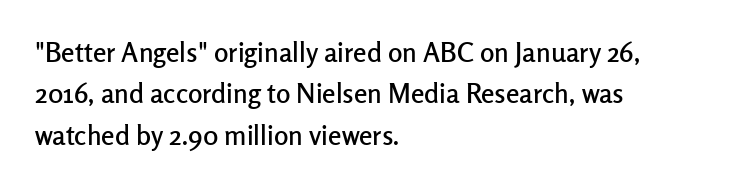
{"italic": "no", "underline": "no", "align": "left", "line_spacing": "normal", "line_spacing_ratio": 1.53, "letter_spacing": "normal", "letter_spacing_em": 0.0, "glyph_px": 27}
